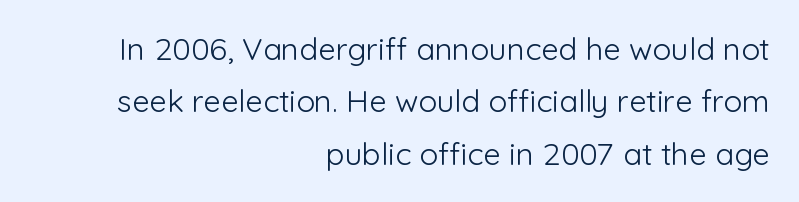
The image shows 31 px light sans-serif type, upright; set right-aligned, normal line spacing (1.69x), normal letter spacing, not underlined; low stroke contrast and a medium x-height.
